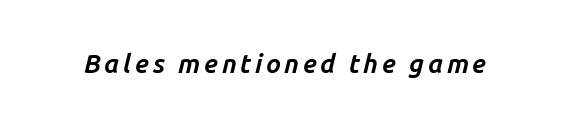
Q: Is the text bold? A: Yes.
Q: Is the text italic (slanted)? A: Yes, it leans right by about 14 degrees.
Q: Is the text underlined? A: No.
